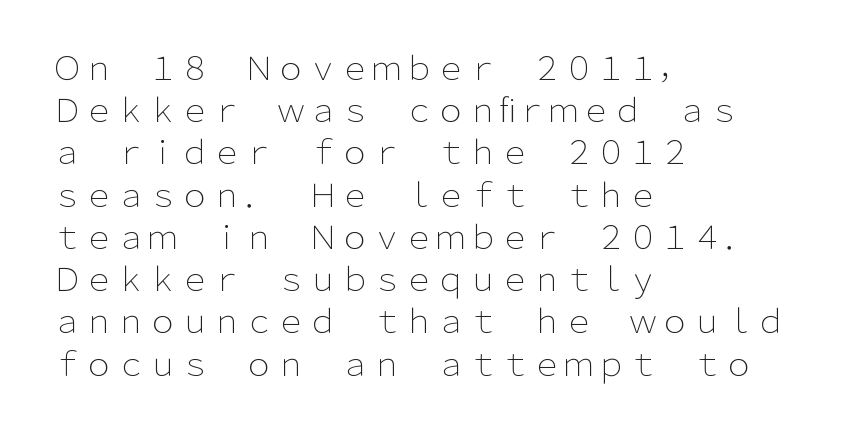
The paragraph shown leans on its left margin. Characters remain perfectly vertical along every line. The passage shown has conventional tracking throughout. Nothing heavy about these letters — not bold at all. These lines are composed in type without serifs. Only glyphs here, with clear space below each row.
